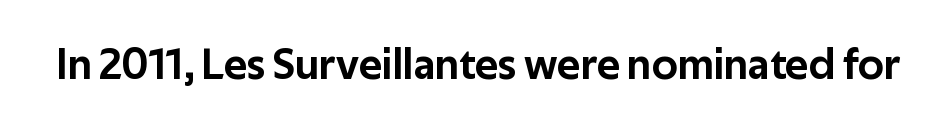
This rendering employs a face without finishing strokes, i.e., a sans-serif. The passage shown is typed in a proportional face where columns would drift. The gaps between neighbouring characters are ordinary and unremarkable. Do the letters lean? They stand straight. This rendering features lettering with no underline.
